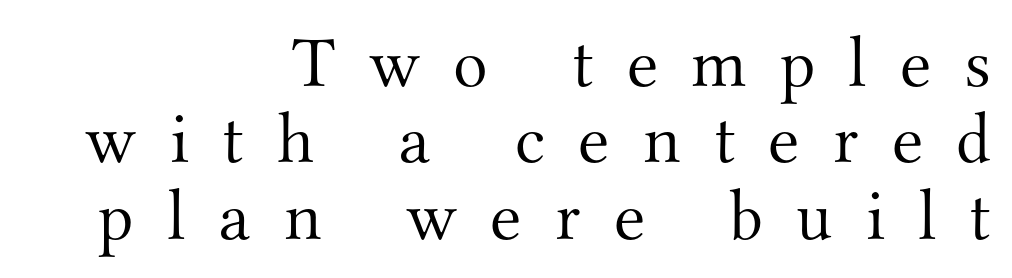
Q: Is the text bold? A: No.
Q: Is the text italic (slanted)? A: No, it is upright.
Q: Is the typeface a serif or a sans-serif typeface? A: Serif.
Q: Is the text underlined? A: No.
Q: How is the paragraph aligned? A: Right-aligned.
Q: Is the spacing between letters normal or unusually wide? A: Unusually wide.
Q: Is the spacing between lines tight, normal or loose? A: Tight.
Q: Width (condensed, normal, or wide)? A: Normal.
Q: Stroke contrast? A: Medium.
Q: x-height? A: Small.
Q: Monospaced? A: No.
